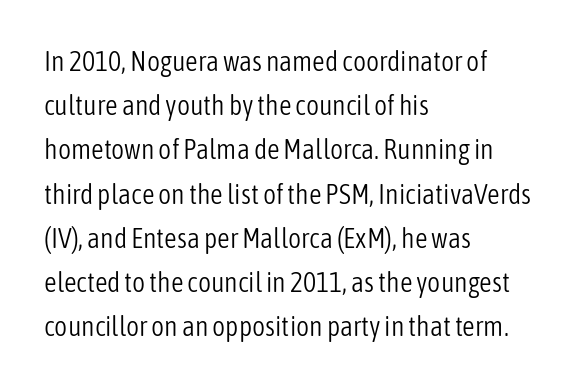
{"serif": "no", "italic": "no", "bold": "no", "weight": "light", "width": "condensed", "stroke_contrast": "low", "x_height": "medium", "monospaced": "no", "underline": "no", "align": "left", "line_spacing": "normal", "line_spacing_ratio": 1.58, "letter_spacing": "normal", "letter_spacing_em": 0.0, "glyph_px": 28}
